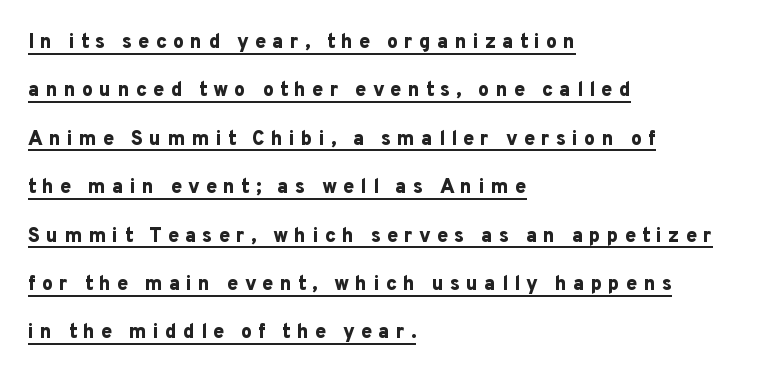
The image shows 20 px bold type, upright; set left-aligned, loose line spacing (2.42x), unusually wide letter spacing (+0.3 em), underlined.
